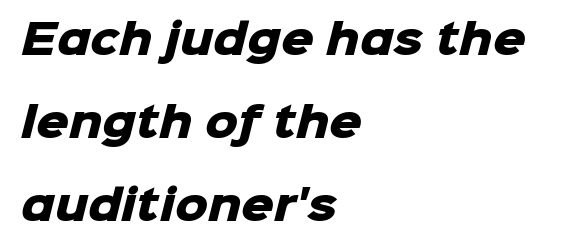
Words float on clear page, feet unadorned. Letterform terminals end flat and unadorned throughout the passage. This sample has the flowing, uneven cadence of proportional lettering. The rendering keeps characters at their native spacing. The setting favours the left margin, as ordinary paragraphs usually do.
